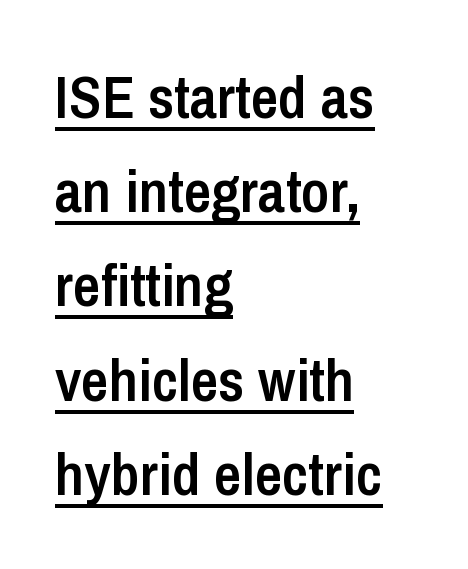
Nope, no serifs anywhere on these letters. Think of a printed novel: that variable character pitch is what you see here. Look at the tracking — it's just the regular setting, nothing added. Summary of vertical rhythm: regular, with standard interline spacing.
